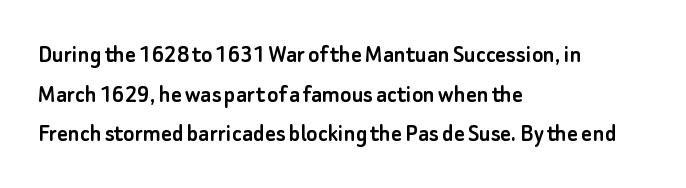
Interline gaps are of average width in this sample. The type sits square on the baseline with zero lean. Just letters on the line, the space beneath them empty. Students, note that the glyphs here touch the page at normal intervals. The rendering anchors every line to the left-hand side.
